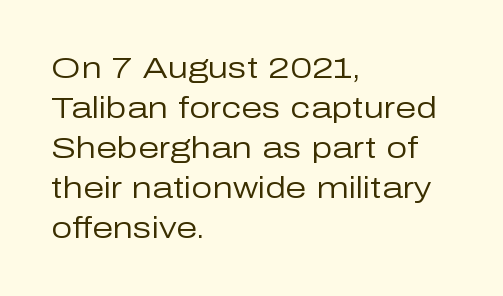
The image shows 30 px regular-weight sans-serif type, upright; set left-aligned, normal line spacing (1.33x), normal letter spacing, not underlined; low stroke contrast and a medium x-height.
